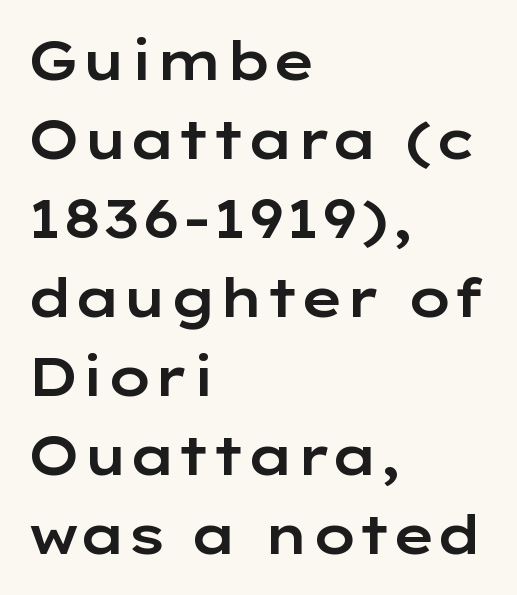
The image shows 53 px wide sans-serif type, upright; set left-aligned, normal line spacing (1.49x), normal letter spacing, not underlined; low stroke contrast and a medium x-height.
